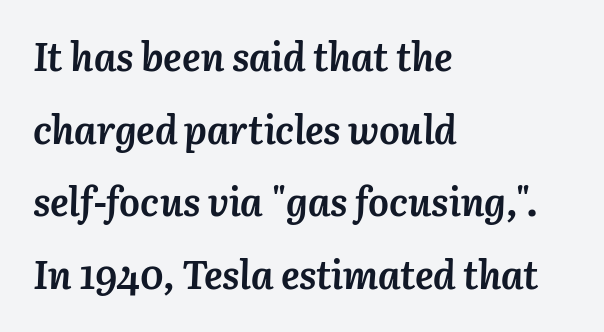
Q: Is the text bold? A: Yes.
Q: Is the text italic (slanted)? A: Yes, it leans right by about 3 degrees.
Q: Is the text underlined? A: No.
Q: How is the paragraph aligned? A: Left-aligned.
Q: Is the spacing between letters normal or unusually wide? A: Normal.
Q: Width (condensed, normal, or wide)? A: Normal.
Q: Stroke contrast? A: Medium.
Q: x-height? A: Medium.
Q: Monospaced? A: No.
